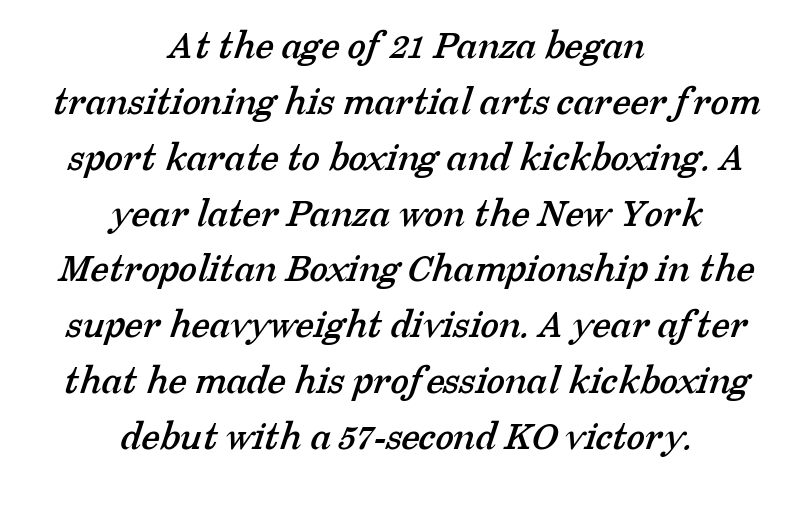
The image shows 42 px serif type; set centered, normal line spacing (1.33x), normal letter spacing, not underlined; low stroke contrast and a medium x-height.
